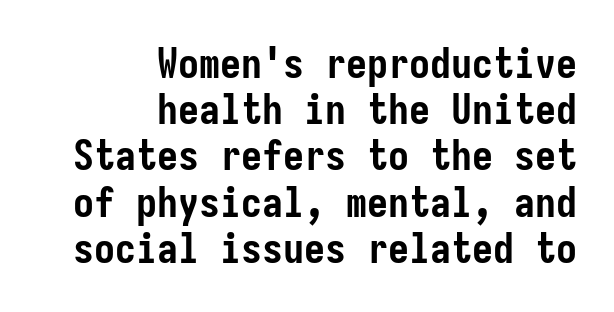
Check under the words: just untouched page. Does the copy run flush right? Yes — the right margin is perfectly even. As a designer I'd log this as weight 700, bold. Ascenders rise straight up at ninety degrees. Unlike a traditional serif, this face leaves its strokes unadorned. Tightly led — the rows are bunched.
